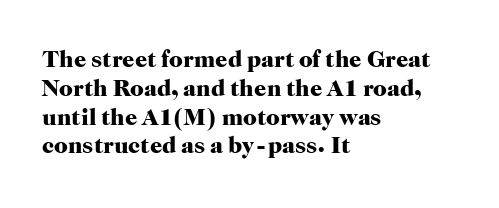
The image shows 24 px bold type, upright; set left-aligned, line spacing 1.2x, normal letter spacing, not underlined.
